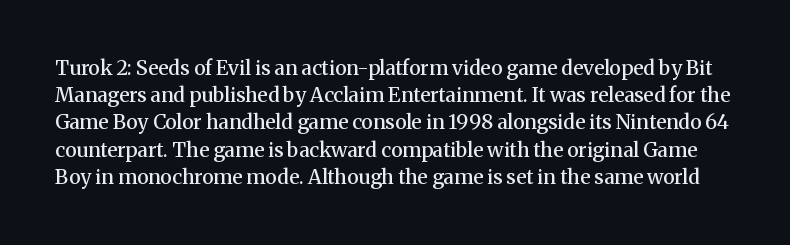
{"italic": "no", "bold": "semi", "underline": "no", "line_spacing": "normal", "line_spacing_ratio": 1.36, "letter_spacing": "normal", "letter_spacing_em": 0.0, "glyph_px": 20}
